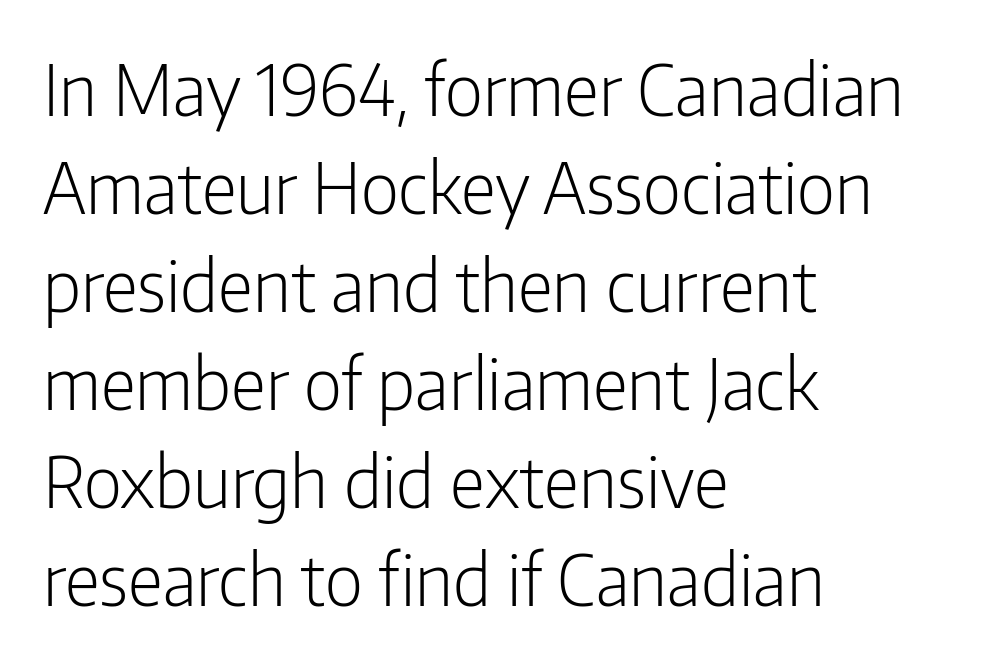
Q: Is the text bold? A: No.
Q: Is the text italic (slanted)? A: No, it is upright.
Q: Is the typeface a serif or a sans-serif typeface? A: Sans-serif.
Q: Is the text underlined? A: No.
Q: How is the paragraph aligned? A: Left-aligned.
Q: Is the spacing between letters normal or unusually wide? A: Normal.
Q: Is the spacing between lines tight, normal or loose? A: Normal.
Q: Width (condensed, normal, or wide)? A: Condensed.
Q: Stroke contrast? A: Low.
Q: x-height? A: Medium.
Q: Monospaced? A: No.
